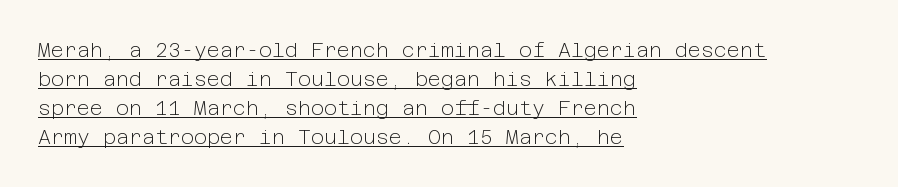
The image shows 20 px text type, upright; set left-aligned, normal line spacing (1.45x), normal letter spacing, underlined.
